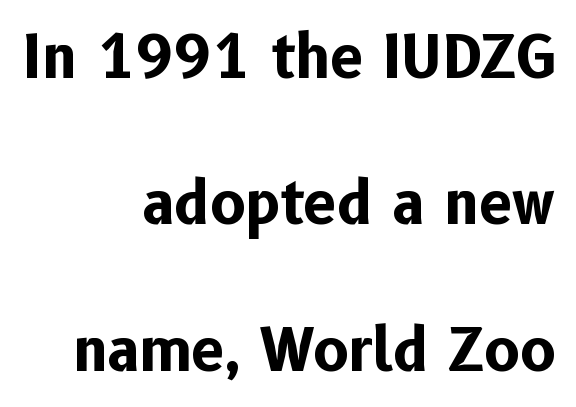
Q: Is the text bold? A: Yes.
Q: Is the text italic (slanted)? A: No, it is upright.
Q: Is the typeface a serif or a sans-serif typeface? A: Sans-serif.
Q: Is the text underlined? A: No.
Q: How is the paragraph aligned? A: Right-aligned.
Q: Is the spacing between letters normal or unusually wide? A: Normal.
Q: Is the spacing between lines tight, normal or loose? A: Loose.
Q: Width (condensed, normal, or wide)? A: Normal.
Q: Stroke contrast? A: Low.
Q: x-height? A: Medium.
Q: Monospaced? A: No.
